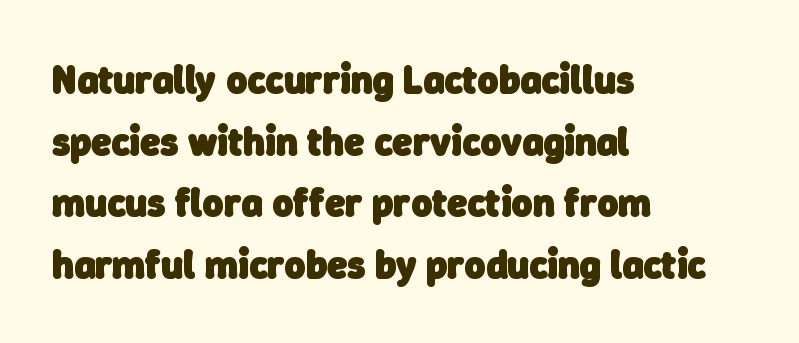
Q: Is the text bold? A: Yes.
Q: Is the typeface a serif or a sans-serif typeface? A: Sans-serif.
Q: Is the text underlined? A: No.
Q: How is the paragraph aligned? A: Left-aligned.
Q: Is the spacing between letters normal or unusually wide? A: Normal.
Q: Is the spacing between lines tight, normal or loose? A: Normal.
Q: Width (condensed, normal, or wide)? A: Normal.
Q: Stroke contrast? A: Low.
Q: x-height? A: Medium.
Q: Monospaced? A: No.
